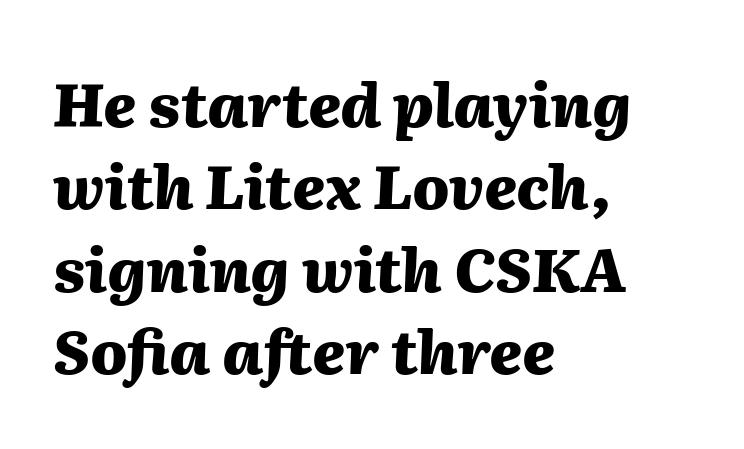
Q: Is the text bold? A: Yes.
Q: Is the text italic (slanted)? A: Yes, it leans right by about 2 degrees.
Q: Is the text underlined? A: No.
Q: How is the paragraph aligned? A: Left-aligned.
Q: Is the spacing between letters normal or unusually wide? A: Normal.
Q: Is the spacing between lines tight, normal or loose? A: Normal.
Q: Width (condensed, normal, or wide)? A: Normal.
Q: Stroke contrast? A: Medium.
Q: x-height? A: Medium.
Q: Monospaced? A: No.
